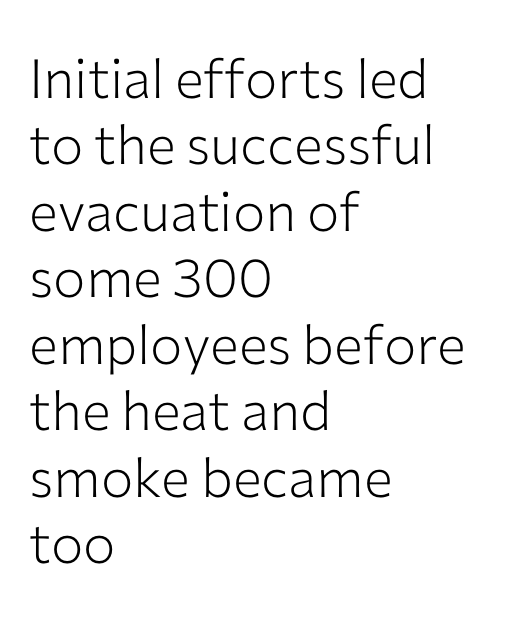
Q: Is the text bold? A: No.
Q: Is the text italic (slanted)? A: No, it is upright.
Q: Is the typeface a serif or a sans-serif typeface? A: Sans-serif.
Q: Is the text underlined? A: No.
Q: How is the paragraph aligned? A: Left-aligned.
Q: Is the spacing between letters normal or unusually wide? A: Normal.
Q: Width (condensed, normal, or wide)? A: Normal.
Q: Stroke contrast? A: Low.
Q: x-height? A: Medium.
Q: Monospaced? A: No.
